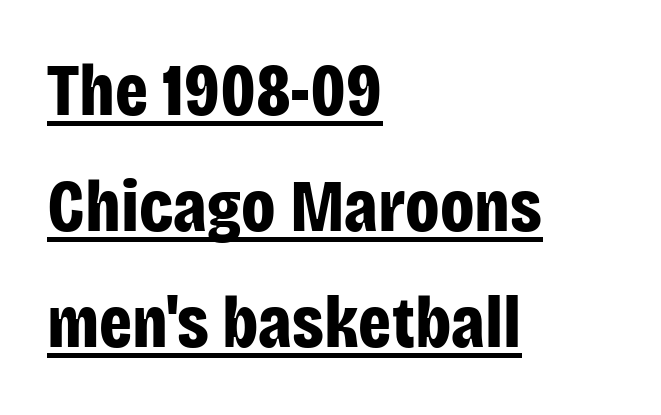
To sum up the face: it is a sans, with no serifs. Visually the block forms a straight wall on the left and a jagged coastline on the right. Characters follow at the spacing the type designer built in. Each letter keeps its own natural width here, so spacing adapts to shape.
